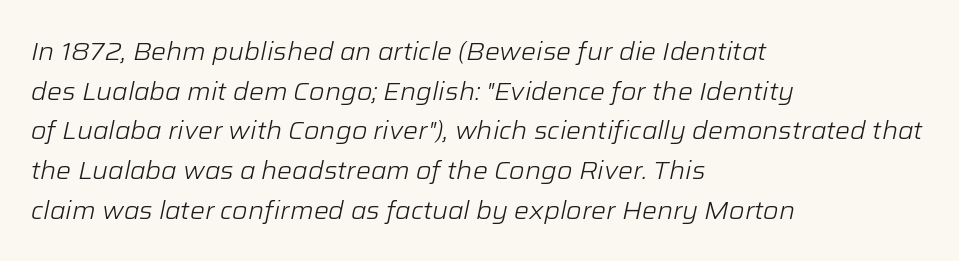
Q: Is the text bold? A: No.
Q: Is the text italic (slanted)? A: Yes, it leans right by about 12 degrees.
Q: Is the text underlined? A: No.
Q: How is the paragraph aligned? A: Left-aligned.
Q: Is the spacing between letters normal or unusually wide? A: Normal.
Q: Is the spacing between lines tight, normal or loose? A: Normal.
